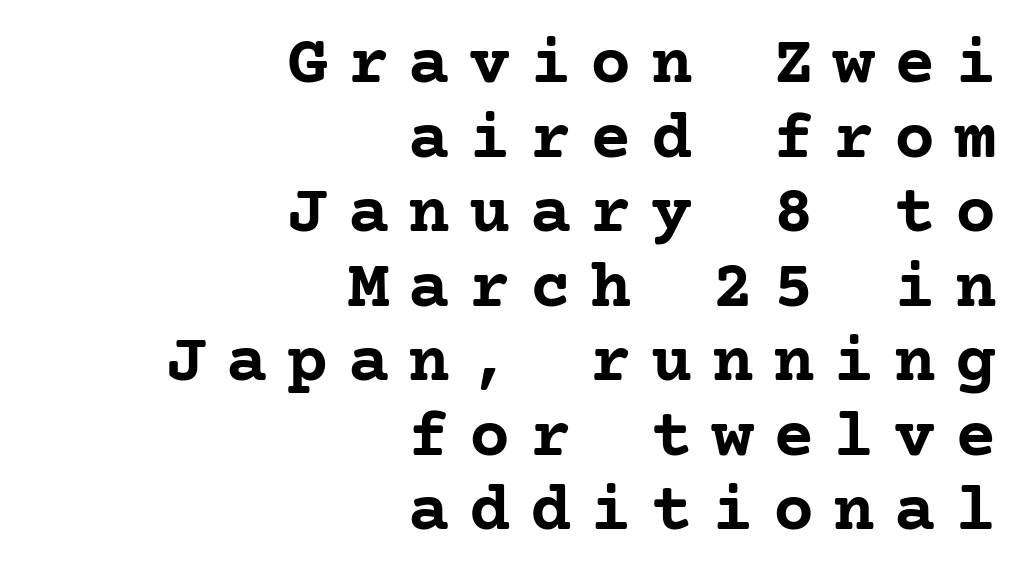
Q: Is the text bold? A: Yes.
Q: Is the text italic (slanted)? A: No, it is upright.
Q: Is the typeface a serif or a sans-serif typeface? A: Serif.
Q: Is the text underlined? A: No.
Q: How is the paragraph aligned? A: Right-aligned.
Q: Is the spacing between letters normal or unusually wide? A: Unusually wide.
Q: Is the spacing between lines tight, normal or loose? A: Tight.
Q: Width (condensed, normal, or wide)? A: Normal.
Q: Stroke contrast? A: Low.
Q: x-height? A: Medium.
